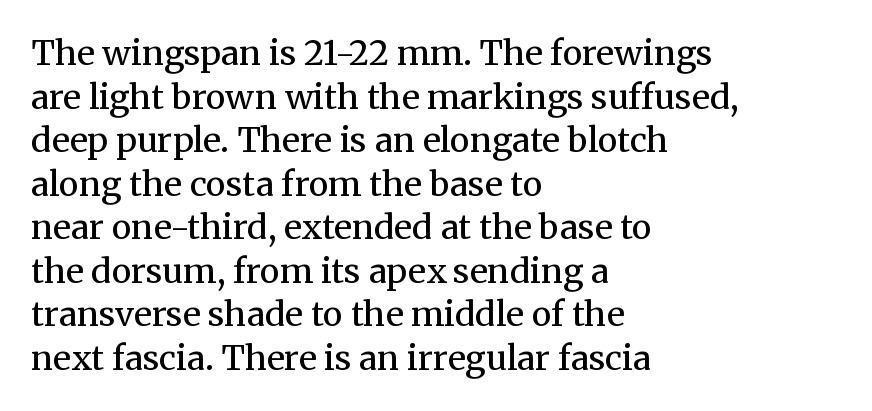
Q: Is the text bold? A: No.
Q: Is the text italic (slanted)? A: No, it is upright.
Q: Is the typeface a serif or a sans-serif typeface? A: Serif.
Q: Is the text underlined? A: No.
Q: How is the paragraph aligned? A: Left-aligned.
Q: Is the spacing between letters normal or unusually wide? A: Normal.
Q: Is the spacing between lines tight, normal or loose? A: Normal.
Q: Width (condensed, normal, or wide)? A: Normal.
Q: Stroke contrast? A: Medium.
Q: x-height? A: Medium.
Q: Monospaced? A: No.
